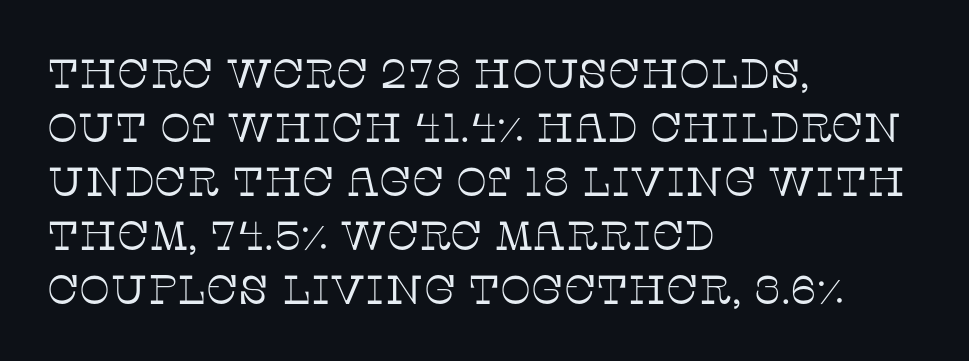
Q: Is the text bold? A: No.
Q: Is the text italic (slanted)? A: No, it is upright.
Q: Is the typeface a serif or a sans-serif typeface? A: Serif.
Q: Is the text underlined? A: No.
Q: How is the paragraph aligned? A: Left-aligned.
Q: Is the spacing between letters normal or unusually wide? A: Normal.
Q: Is the spacing between lines tight, normal or loose? A: Normal.
Q: Width (condensed, normal, or wide)? A: Normal.
Q: Stroke contrast? A: Low.
Q: x-height? A: Large.
Q: Monospaced? A: No.
